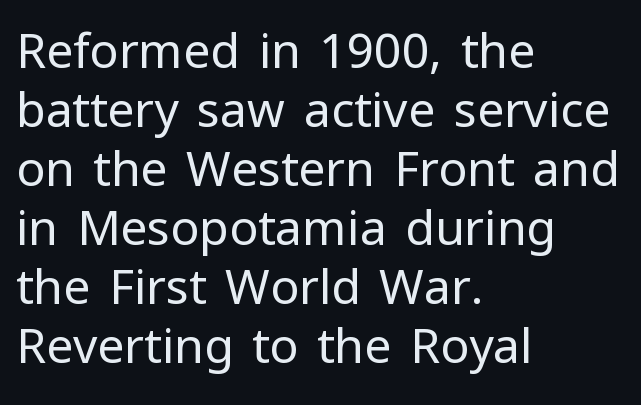
Every row of glyphs begins at an identical x-position on the left. The glyphs are unaccompanied by any horizontal stroke below them. Nope, no serifs anywhere on these letters. This sample has the flowing, uneven cadence of proportional lettering.
